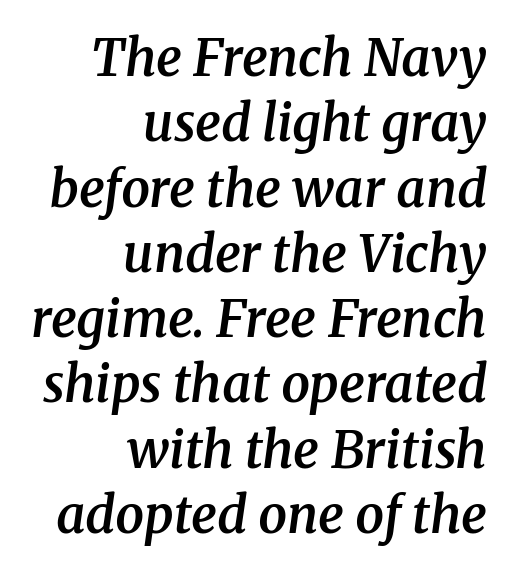
The image shows 51 px semibold serif type, italic (leaning right); set right-aligned, normal line spacing (1.28x), normal letter spacing, not underlined; medium stroke contrast and a medium x-height.
